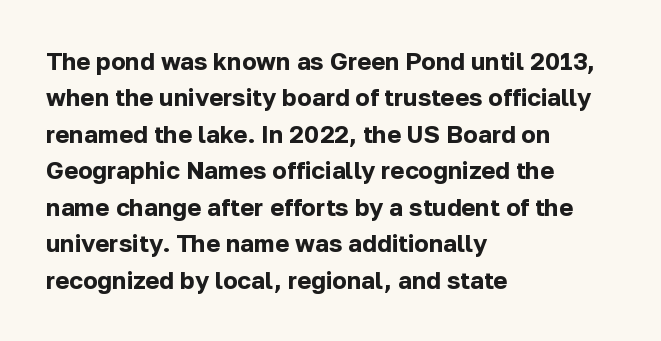
The designer left line spacing at the default. The horizontal fit of the characters is conventional and even. The specimen reads as upright at a glance. The passage shown is not underscored anywhere. The letters are bold, with thick, heavy strokes.
